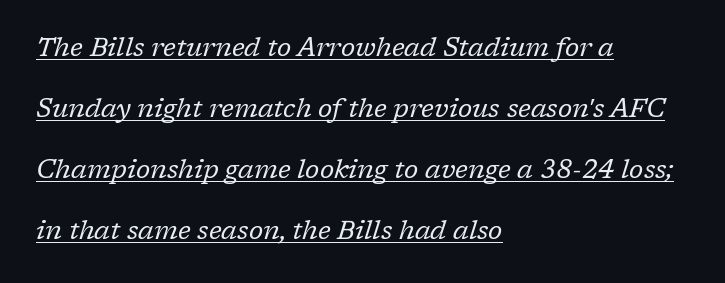
{"italic": "yes", "lean": "right", "slant_degrees": 17, "bold": "no", "underline": "yes", "align": "left", "line_spacing": "loose", "line_spacing_ratio": 2.35, "letter_spacing": "normal", "letter_spacing_em": 0.0, "glyph_px": 26}
